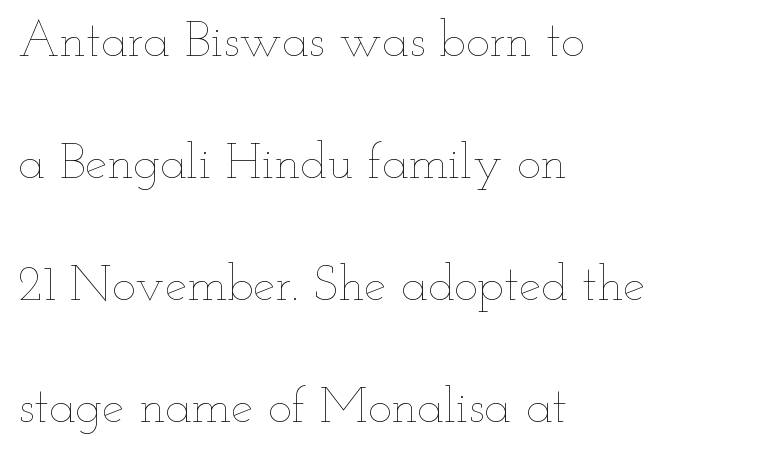
Q: Is the text bold? A: No.
Q: Is the text italic (slanted)? A: No, it is upright.
Q: Is the text underlined? A: No.
Q: How is the paragraph aligned? A: Left-aligned.
Q: Is the spacing between letters normal or unusually wide? A: Normal.
Q: Is the spacing between lines tight, normal or loose? A: Loose.
Q: Width (condensed, normal, or wide)? A: Wide.
Q: Stroke contrast? A: Low.
Q: x-height? A: Small.
Q: Monospaced? A: No.
